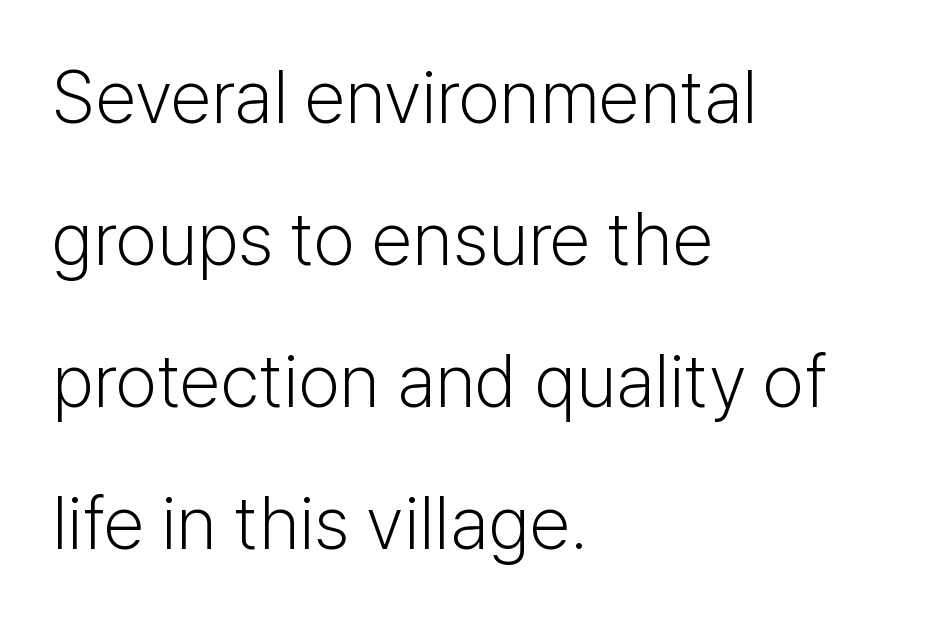
Q: Is the text bold? A: No.
Q: Is the text italic (slanted)? A: No, it is upright.
Q: Is the typeface a serif or a sans-serif typeface? A: Sans-serif.
Q: Is the text underlined? A: No.
Q: How is the paragraph aligned? A: Left-aligned.
Q: Is the spacing between letters normal or unusually wide? A: Normal.
Q: Is the spacing between lines tight, normal or loose? A: Loose.
Q: Width (condensed, normal, or wide)? A: Normal.
Q: Stroke contrast? A: Low.
Q: x-height? A: Medium.
Q: Monospaced? A: No.
